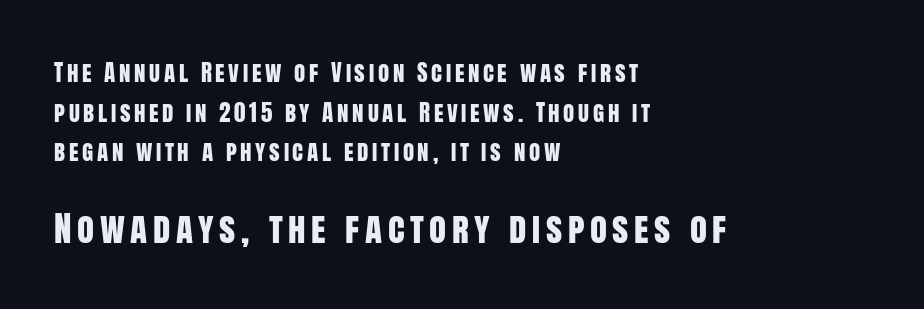
The image shows 35 px condensed sans-serif type, upright; set left-aligned, line spacing 1.72x, not underlined; the second (bottom) block is 1.52x larger; low stroke contrast and a large x-height.
